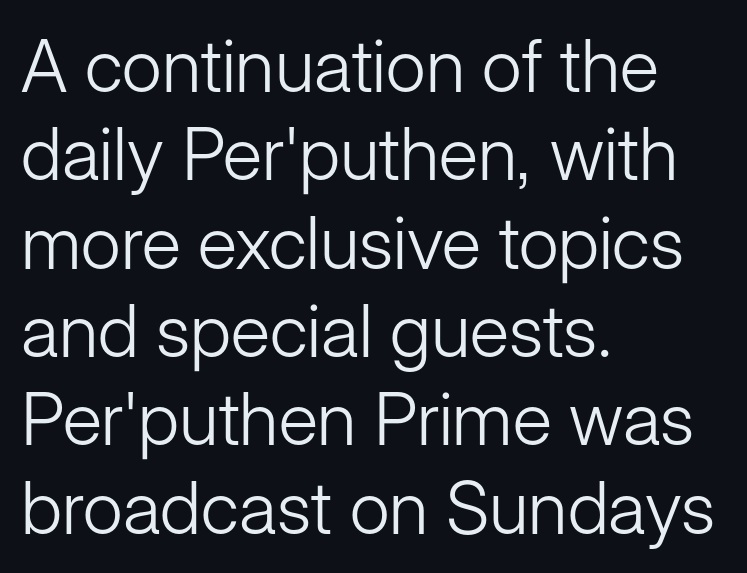
A typesetter would mark this as roman, not italic. These lines are rendered in a variable-pitch font. Rule under the text: the space is simply empty. Tracking here is standard; glyphs follow each other at the usual distance. Typographically, this falls in the sans-serif category.
